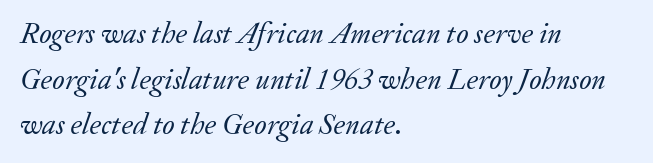
The image shows 30 px regular-weight serif type, italic (leaning right); set left-aligned, normal line spacing (1.52x), normal letter spacing, not underlined; low stroke contrast and a small x-height.
